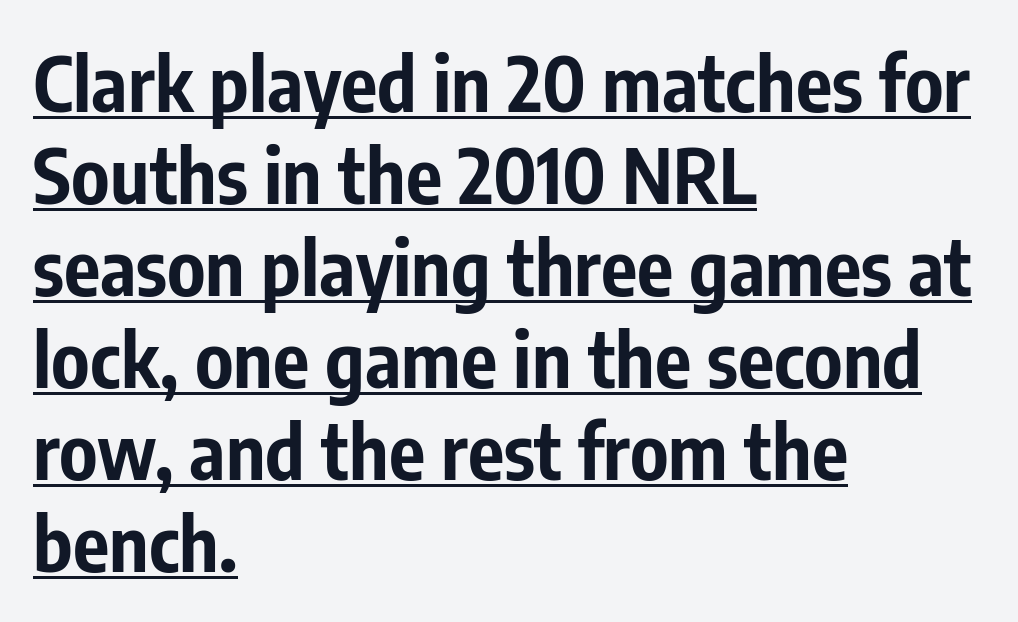
{"serif": "no", "italic": "no", "bold": "yes", "weight": "bold", "width": "condensed", "stroke_contrast": "low", "x_height": "medium", "monospaced": "no", "underline": "yes", "align": "left", "line_spacing_ratio": 1.21, "letter_spacing": "normal", "letter_spacing_em": 0.0, "glyph_px": 76}
